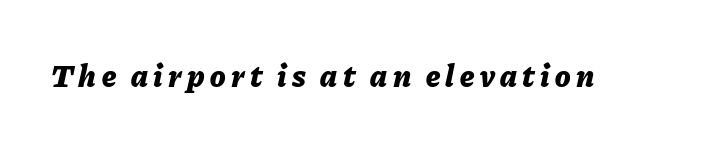
{"italic": "yes", "lean": "right", "slant_degrees": 11, "bold": "yes", "weight": "bold", "width": "normal", "stroke_contrast": "low", "x_height": "medium", "monospaced": "no", "underline": "no", "glyph_px": 32}
